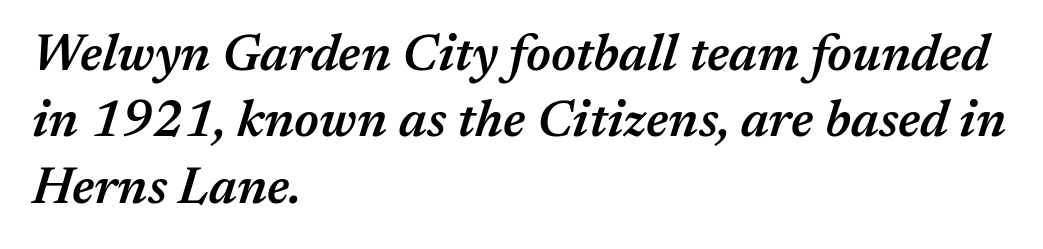
The image shows 51 px semibold type, italic (leaning right); set left-aligned, normal line spacing (1.3x), normal letter spacing, not underlined; medium stroke contrast and a medium x-height.
